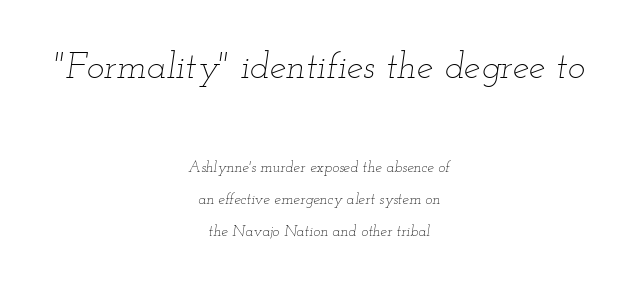
{"italic": "yes", "lean": "right", "slant_degrees": 12, "bold": "no", "weight": "thin", "width": "wide", "stroke_contrast": "low", "x_height": "small", "monospaced": "no", "underline": "no", "align": "center", "line_spacing": "loose", "line_spacing_ratio": 2.16, "letter_spacing": "normal", "letter_spacing_em": 0.0, "larger_block": "first", "size_ratio": 2.47, "glyph_px": 37}
